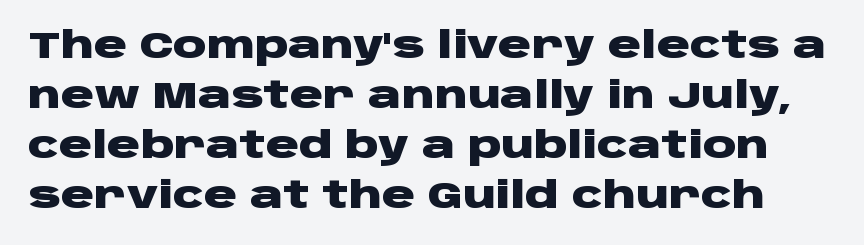
The image shows 37 px heavy, wide sans-serif type, upright; set normal line spacing (1.35x), normal letter spacing, not underlined; low stroke contrast and a large x-height.
